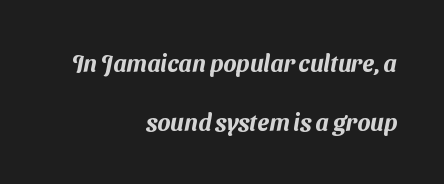
The image shows 24 px text type; set right-aligned, loose line spacing (2.46x), normal letter spacing, not underlined.
